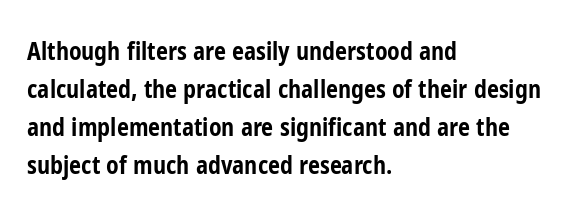
Any mark beneath the type? The region is blank. The letters stand upright; this is a roman face. The type is set solid horizontally, with unmodified tracking. Which margin do the lines hug? The left one — the right edge is uneven. The rendering uses a bold face; every stroke is thick and dark.
